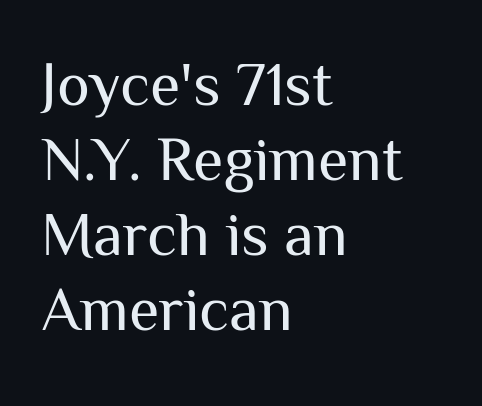
Here the designer chose a conventional face with non-uniform glyph widths. Does extra space separate the letters? No, they use regular spacing. Check under the words: just untouched page. You can tell from the bare stems that sans-serif type was used. Is this a heavy cut? Hardly; it is regular or lighter. Tall strokes in this sample are plumb rather than angled.
